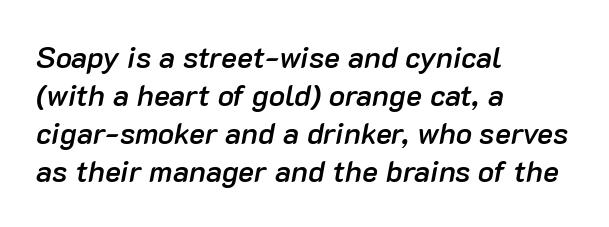
Q: Is the text bold? A: Semi-bold.
Q: Is the text italic (slanted)? A: Yes, it leans right by about 10 degrees.
Q: Is the text underlined? A: No.
Q: How is the paragraph aligned? A: Left-aligned.
Q: Is the spacing between letters normal or unusually wide? A: Normal.
Q: Is the spacing between lines tight, normal or loose? A: Normal.
Q: Width (condensed, normal, or wide)? A: Normal.
Q: Stroke contrast? A: Low.
Q: x-height? A: Medium.
Q: Monospaced? A: No.
